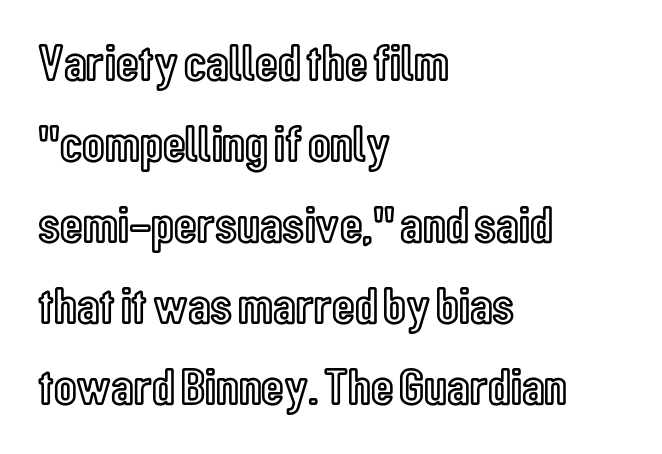
{"italic": "no", "width": "condensed", "x_height": "medium", "monospaced": "no", "underline": "no", "align": "left", "line_spacing": "normal", "line_spacing_ratio": 1.56, "letter_spacing": "normal", "letter_spacing_em": 0.0, "glyph_px": 52}
